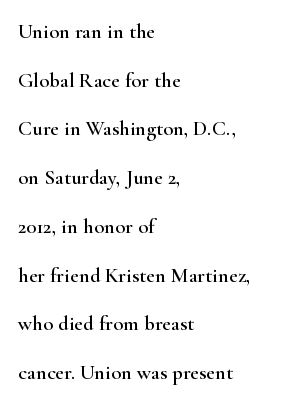
The image shows 21 px text type, upright; set left-aligned, loose line spacing (2.32x), normal letter spacing, not underlined.
